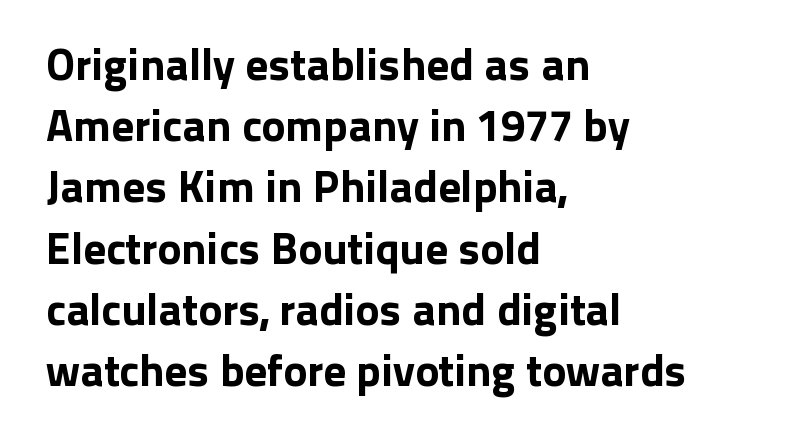
The image shows 45 px sans-serif type, upright; set left-aligned, normal line spacing (1.36x), normal letter spacing, not underlined; low stroke contrast and a medium x-height.
